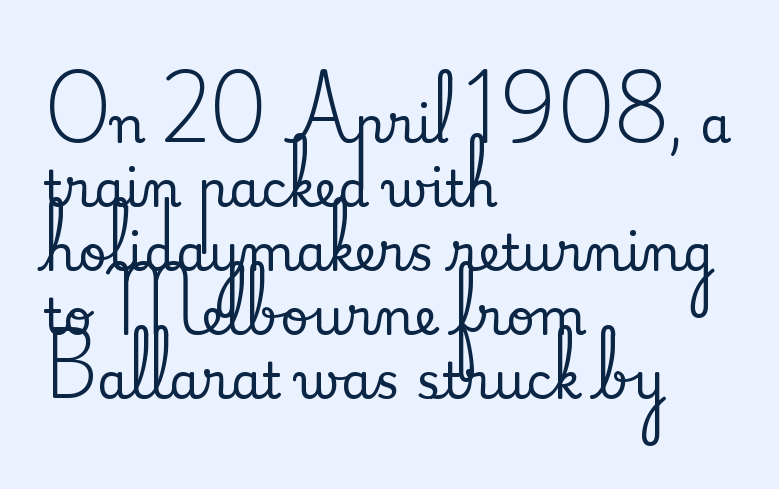
{"serif": "yes", "italic": "no", "width": "normal", "stroke_contrast": "medium", "x_height": "small", "monospaced": "no", "underline": "no", "align": "left", "line_spacing": "normal", "line_spacing_ratio": 1.28, "letter_spacing": "normal", "letter_spacing_em": 0.0, "glyph_px": 50}
